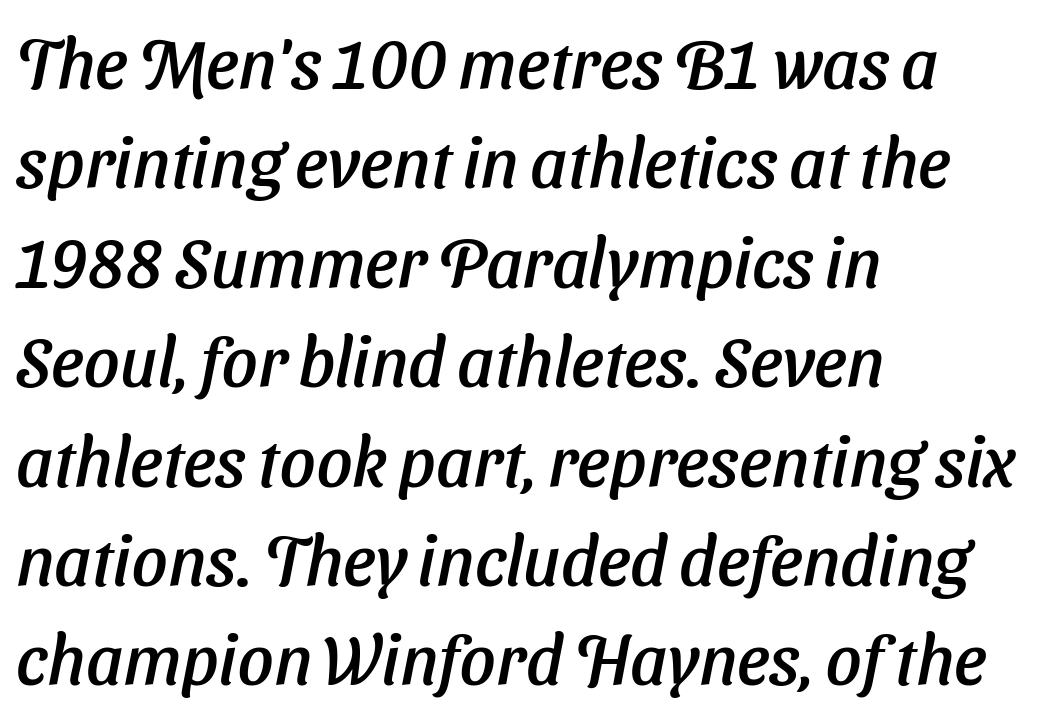
Q: Is the text italic (slanted)? A: Yes, it leans right by about 11 degrees.
Q: Is the text underlined? A: No.
Q: How is the paragraph aligned? A: Left-aligned.
Q: Is the spacing between letters normal or unusually wide? A: Normal.
Q: Is the spacing between lines tight, normal or loose? A: Normal.
Q: Width (condensed, normal, or wide)? A: Normal.
Q: Stroke contrast? A: Low.
Q: x-height? A: Medium.
Q: Monospaced? A: No.
